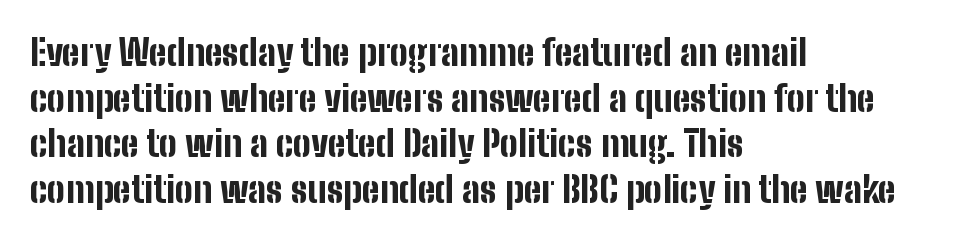
This sample uses a sans-serif face. Compared with typical body copy, the letter spacing here is the same. Students, this is bold: see how much ink each stroke carries. Plain, unruled lines of type. The face used here is proportionally spaced, like ordinary book or web type.
